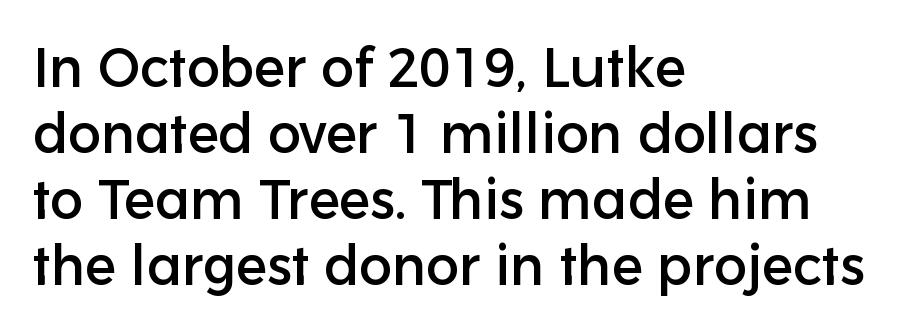
{"serif": "no", "italic": "no", "width": "normal", "stroke_contrast": "low", "x_height": "medium", "monospaced": "no", "underline": "no", "align": "left", "line_spacing_ratio": 1.2, "letter_spacing": "normal", "letter_spacing_em": 0.0, "glyph_px": 55}
